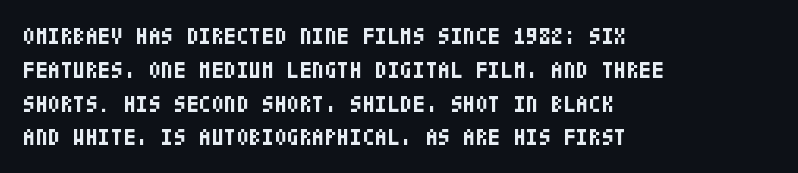
{"italic": "no", "bold": "yes", "underline": "no", "align": "left", "line_spacing": "normal", "line_spacing_ratio": 1.47, "letter_spacing": "normal", "letter_spacing_em": 0.0, "glyph_px": 23}
